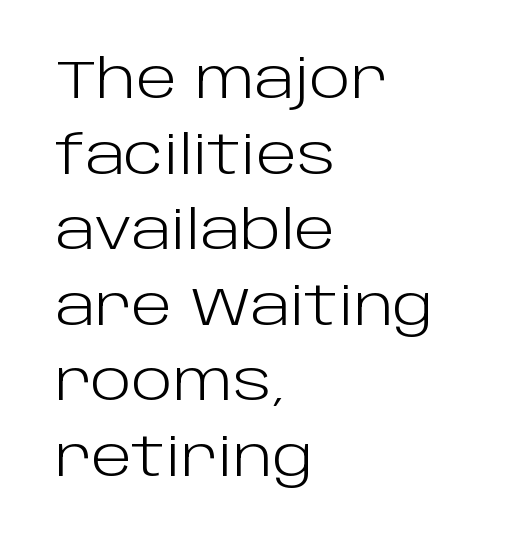
Stroke thickness stays within the range of a standard reading face or lighter. The lines in this sample share a left origin and differ only in where they stop. A normal amount of white space separates one row of letters from the next. Characters remain perfectly vertical along every line. Each letter keeps its own natural width here, so spacing adapts to shape. Check where the strokes stop: nothing finishes them off — pure sans.
